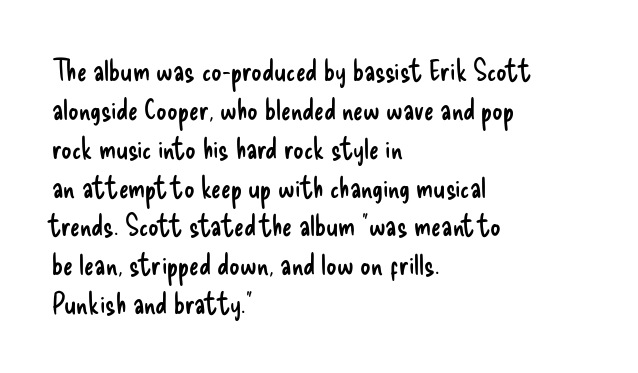
Q: Is the text bold? A: No.
Q: Is the text italic (slanted)? A: No, it is upright.
Q: Is the typeface a serif or a sans-serif typeface? A: Sans-serif.
Q: Is the text underlined? A: No.
Q: How is the paragraph aligned? A: Left-aligned.
Q: Is the spacing between letters normal or unusually wide? A: Normal.
Q: Is the spacing between lines tight, normal or loose? A: Normal.
Q: Width (condensed, normal, or wide)? A: Condensed.
Q: Stroke contrast? A: Low.
Q: x-height? A: Small.
Q: Monospaced? A: No.
